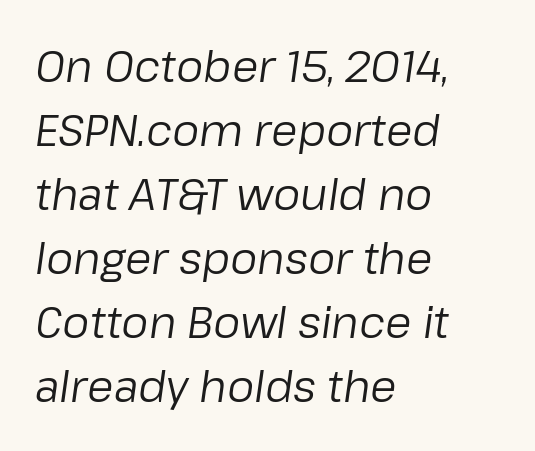
Is this a heavy cut? Hardly; it is regular or lighter. Spacing between characters is what you'd get straight out of the box. It's the slanting kind of type. Descender tails drop into unmarked territory. Varying glyph widths throughout — classic text-font behaviour. Interline gaps are of average width in this sample.
